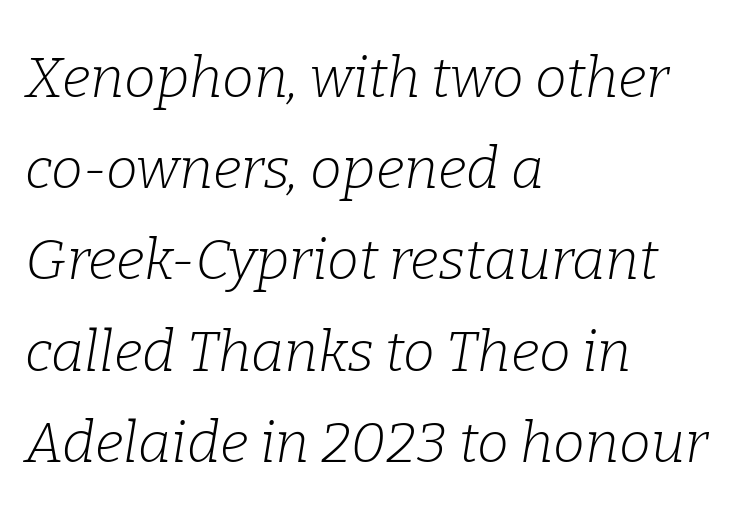
Caption: standard tracking, unaltered. This sample has the flowing, uneven cadence of proportional lettering. No extra ink here — the face is not bold. Does the copy run flush right? No — it runs flush left. The passage shown stacks its lines at a standard gap. Notice how the stems are inclined rather than vertical — that's the hallmark of italics.
